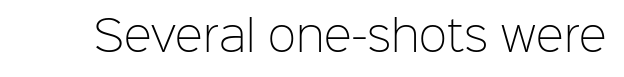
Q: Is the text bold? A: No.
Q: Is the text italic (slanted)? A: No, it is upright.
Q: Is the typeface a serif or a sans-serif typeface? A: Sans-serif.
Q: Is the text underlined? A: No.
Q: Is the spacing between letters normal or unusually wide? A: Normal.
Q: Width (condensed, normal, or wide)? A: Normal.
Q: Stroke contrast? A: Low.
Q: x-height? A: Medium.
Q: Monospaced? A: No.
